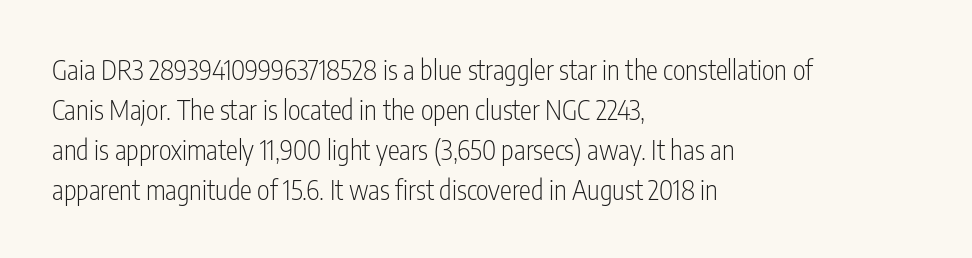
Italic: no, the glyphs are upright roman. Observe the ordinary spacing: letters are neighbours, not strangers. Line spacing here is normal. The zone under the glyphs is completely vacant. These lines stack with their left ends in a neat column.
